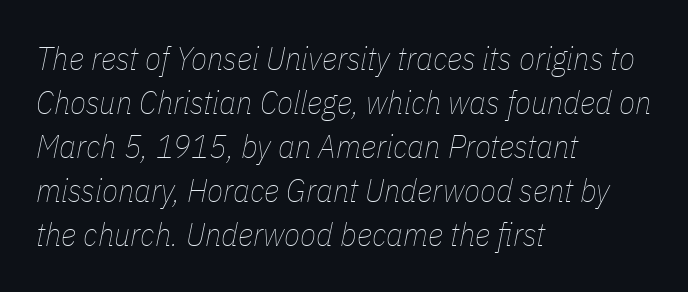
The image shows 33 px thin, condensed type, italic (leaning right); set left-aligned, normal line spacing (1.33x), normal letter spacing, not underlined; low stroke contrast and a medium x-height.
